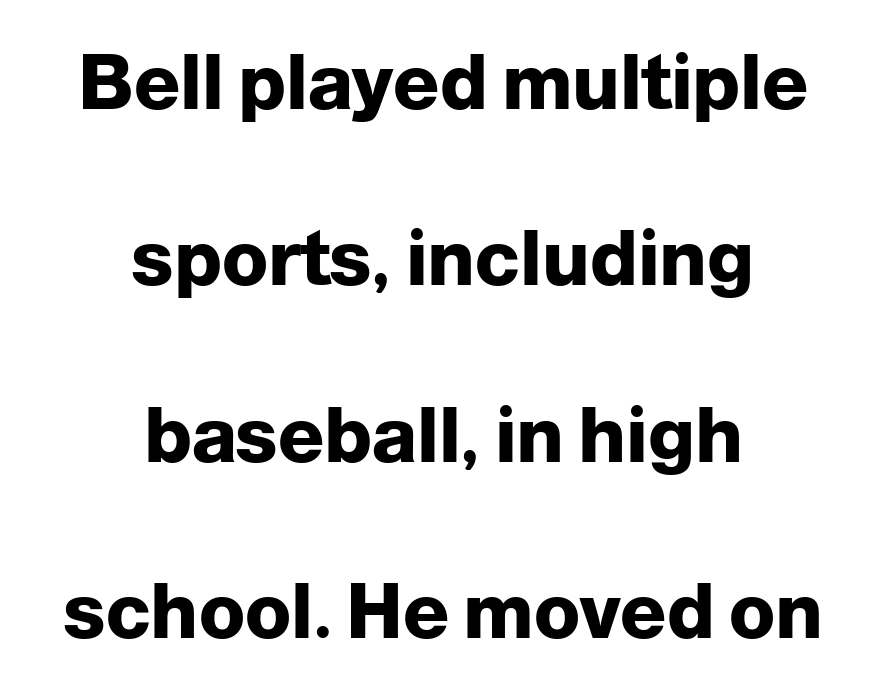
The type family on display is of the sans-serif kind. The axis of the letterforms is exactly vertical. Is this a fixed-width face? No — the glyphs have proportional, varying widths. Nobody drew a line under any word here. Students, observe: this is what heavily led, spacious text looks like. The rag falls on both sides of this text block equally.
